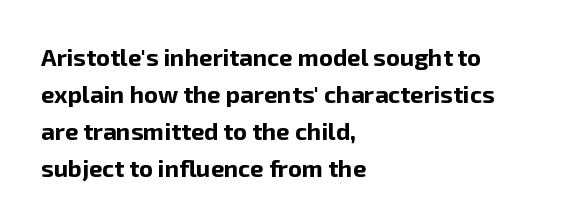
{"italic": "no", "bold": "yes", "underline": "no", "align": "left", "line_spacing": "normal", "line_spacing_ratio": 1.54, "letter_spacing": "normal", "letter_spacing_em": 0.0, "glyph_px": 24}
